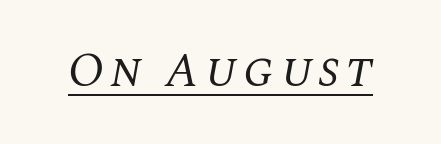
Decoration check: the copy is underlined. Compared with ordinary roman type, these characters are visibly tilted. The typeface has the unassuming heft of standard copy or less. Classification — serif.
